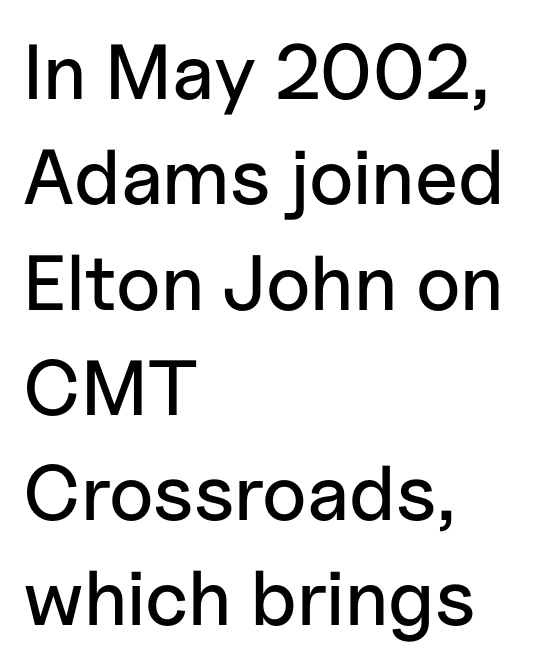
The image shows 78 px sans-serif type, upright; set left-aligned, normal line spacing (1.35x), normal letter spacing, not underlined; low stroke contrast and a medium x-height.
